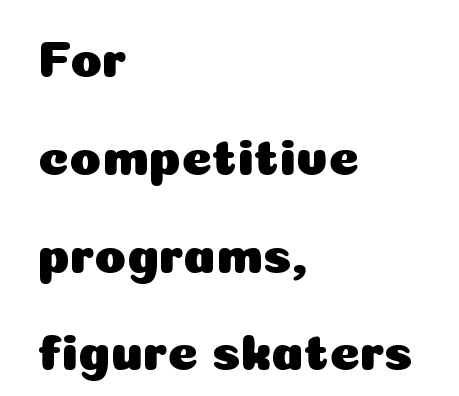
{"serif": "no", "italic": "no", "width": "normal", "stroke_contrast": "low", "x_height": "medium", "monospaced": "no", "underline": "no", "align": "left", "line_spacing_ratio": 1.88, "letter_spacing": "normal", "letter_spacing_em": 0.0, "glyph_px": 52}
